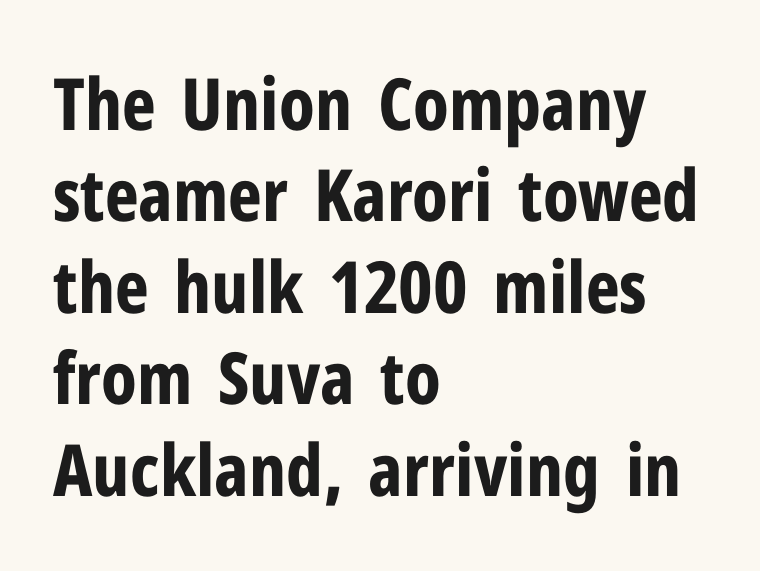
The image shows 72 px bold, condensed sans-serif type, upright; set left-aligned, normal line spacing (1.27x), normal letter spacing, not underlined; low stroke contrast and a medium x-height.
